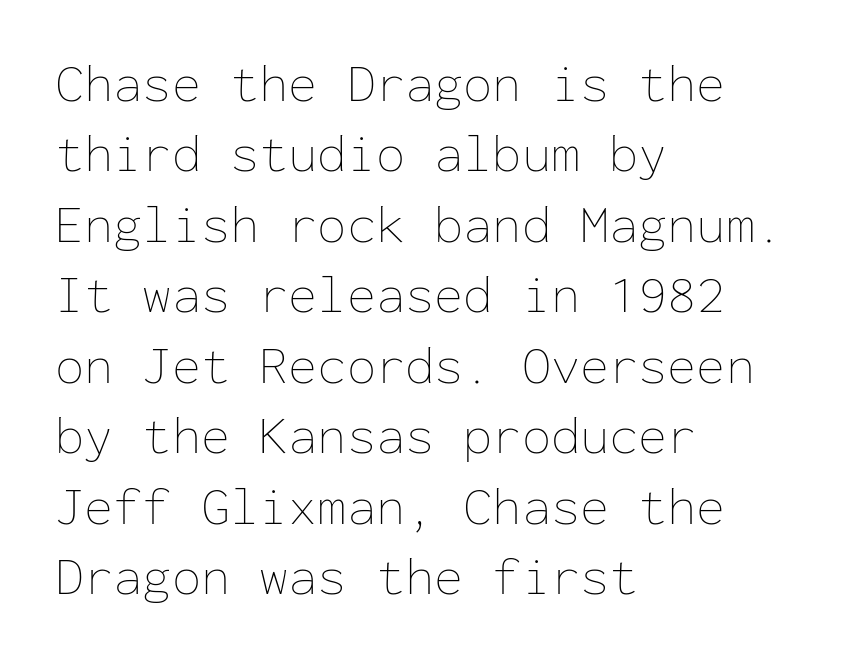
The image shows 53 px thin type, upright, monospaced; set left-aligned, normal line spacing (1.33x), normal letter spacing, not underlined; low stroke contrast and a medium x-height.
